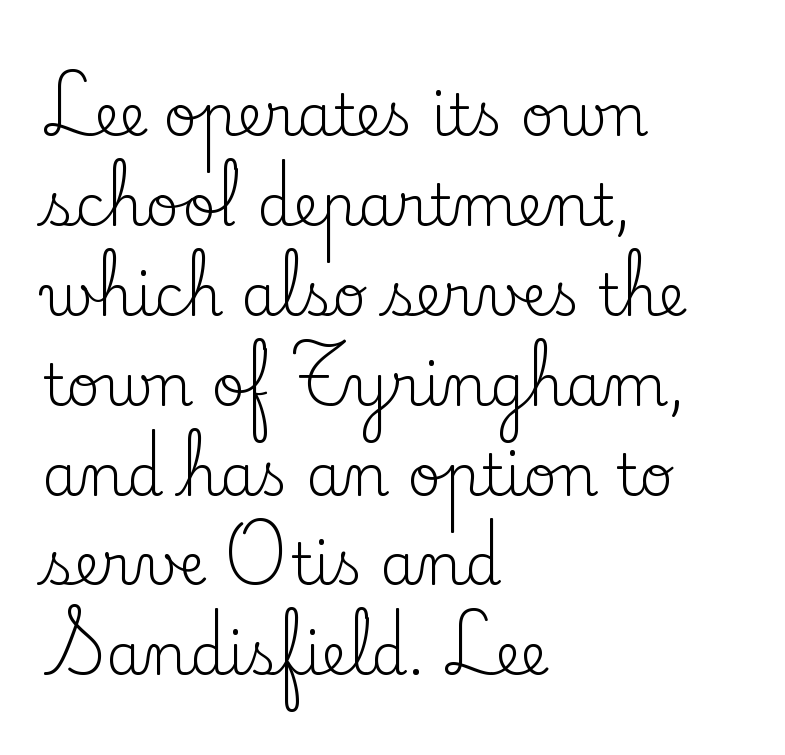
The image shows 58 px regular-weight type, upright; set left-aligned, normal line spacing (1.55x), normal letter spacing, not underlined; low stroke contrast and a small x-height.
